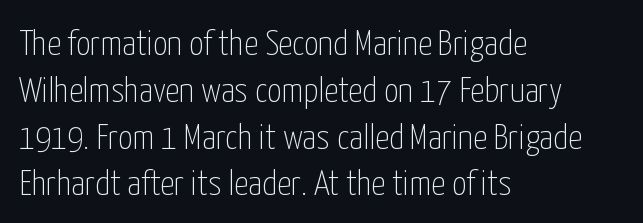
{"serif": "no", "italic": "no", "bold": "no", "weight": "thin", "width": "condensed", "stroke_contrast": "low", "x_height": "medium", "monospaced": "no", "underline": "no", "align": "left", "line_spacing": "normal", "line_spacing_ratio": 1.3, "letter_spacing": "normal", "letter_spacing_em": 0.0, "glyph_px": 36}
